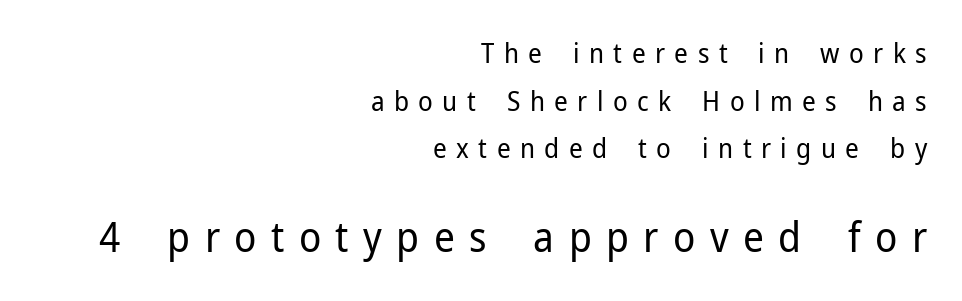
Q: Is the text bold? A: No.
Q: Is the text italic (slanted)? A: No, it is upright.
Q: Is the typeface a serif or a sans-serif typeface? A: Sans-serif.
Q: Is the text underlined? A: No.
Q: How is the paragraph aligned? A: Right-aligned.
Q: Is the spacing between letters normal or unusually wide? A: Unusually wide.
Q: Which block of text is set in a larger size, the first (top) or the second (bottom)? A: The second (bottom) one.
Q: Width (condensed, normal, or wide)? A: Normal.
Q: Stroke contrast? A: Low.
Q: x-height? A: Medium.
Q: Monospaced? A: No.
